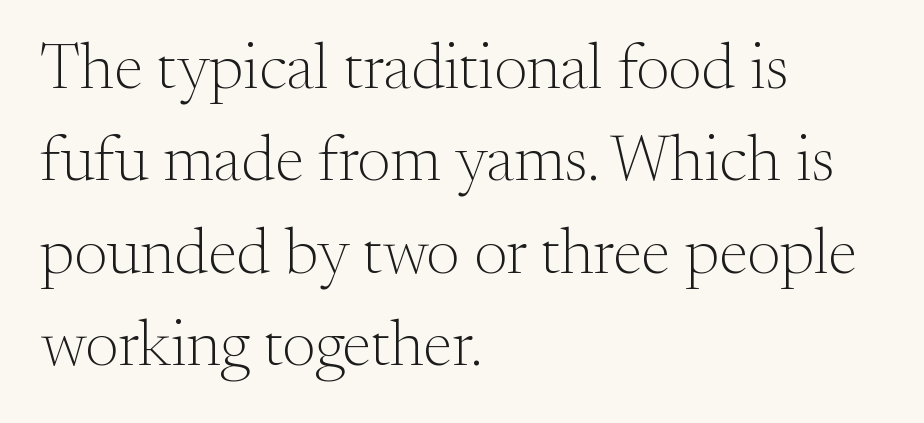
Observe the ordinary spacing: letters are neighbours, not strangers. Any mark beneath the type? The region is blank. The weight tops out at a normal text grade. Serifs: yes, visible at the terminals of the letterforms. This sample has the flowing, uneven cadence of proportional lettering.
